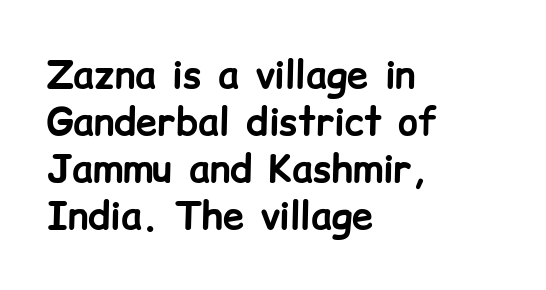
{"serif": "no", "italic": "no", "bold": "yes", "weight": "bold", "width": "normal", "stroke_contrast": "low", "x_height": "medium", "monospaced": "no", "underline": "no", "align": "left", "line_spacing_ratio": 1.24, "letter_spacing": "normal", "letter_spacing_em": 0.0, "glyph_px": 38}
